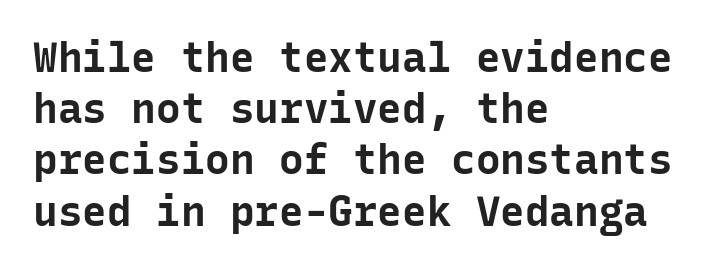
These lines are rendered in a fixed-pitch font. In CSS terms this would be text-align: left. The tracking reads as untouched default to a designer's eye. Anything drawn beneath the words? Only blank space. The face used here is a sans, in the tradition of grotesques and geometrics.
